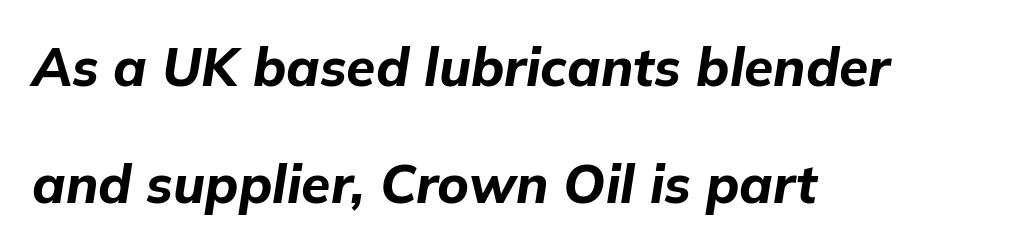
{"italic": "yes", "lean": "right", "slant_degrees": 9, "bold": "yes", "weight": "bold", "width": "normal", "stroke_contrast": "low", "x_height": "medium", "monospaced": "no", "underline": "no", "align": "left", "line_spacing": "loose", "line_spacing_ratio": 2.21, "letter_spacing": "normal", "letter_spacing_em": 0.0, "glyph_px": 53}
